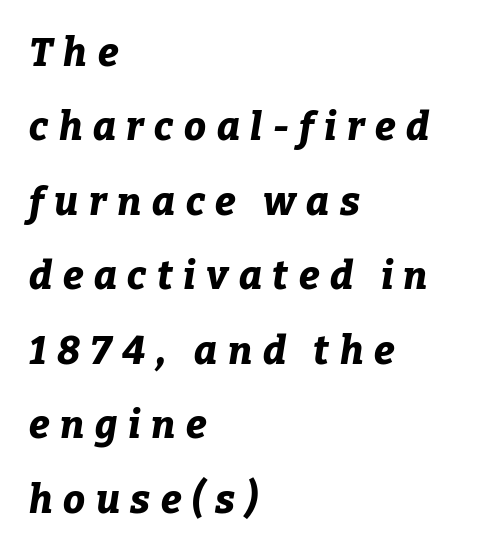
You could not count columns in this text — the font is proportionally spaced. The vertical gap from one line to the next is large. I'd describe the lettering as bold — thick and assertive. The text carries the slant typical of an italic or oblique font. Horizontal alignment here is leftward, the default for most running prose. The gaps between neighbouring characters are conspicuously large.
